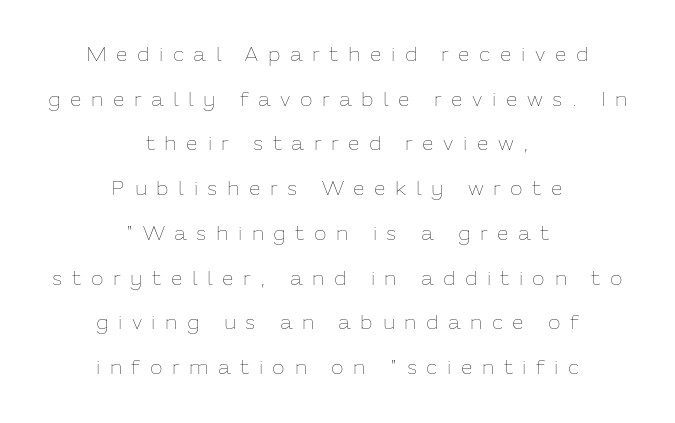
The image shows 21 px text type, upright; set centered, loose line spacing (2.13x), unusually wide letter spacing (+0.45 em), not underlined.
